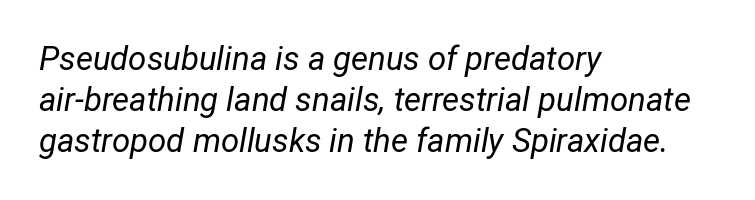
Q: Is the text bold? A: No.
Q: Is the text italic (slanted)? A: Yes, it leans right by about 12 degrees.
Q: Is the text underlined? A: No.
Q: How is the paragraph aligned? A: Left-aligned.
Q: Is the spacing between letters normal or unusually wide? A: Normal.
Q: Width (condensed, normal, or wide)? A: Condensed.
Q: Stroke contrast? A: Low.
Q: x-height? A: Medium.
Q: Monospaced? A: No.
